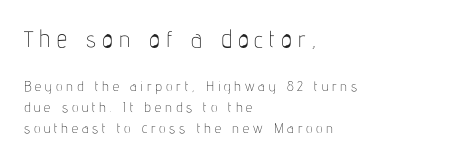
{"italic": "no", "bold": "no", "underline": "no", "align": "left", "line_spacing": "normal", "line_spacing_ratio": 1.51, "letter_spacing": "wide", "letter_spacing_em": 0.27, "larger_block": "first", "size_ratio": 1.64, "glyph_px": 23}
